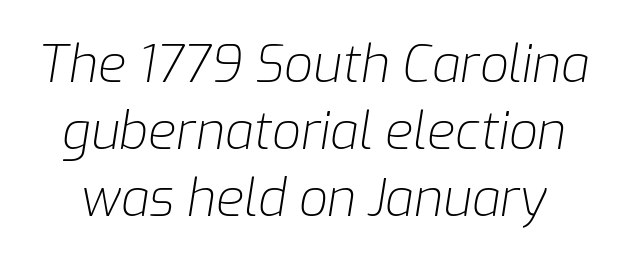
The font's italic variant was chosen for this text. The horizontal fit of the characters is conventional and even. Does the leading feel generous? No, just average. Summary of weight: not heavy and not bold.
